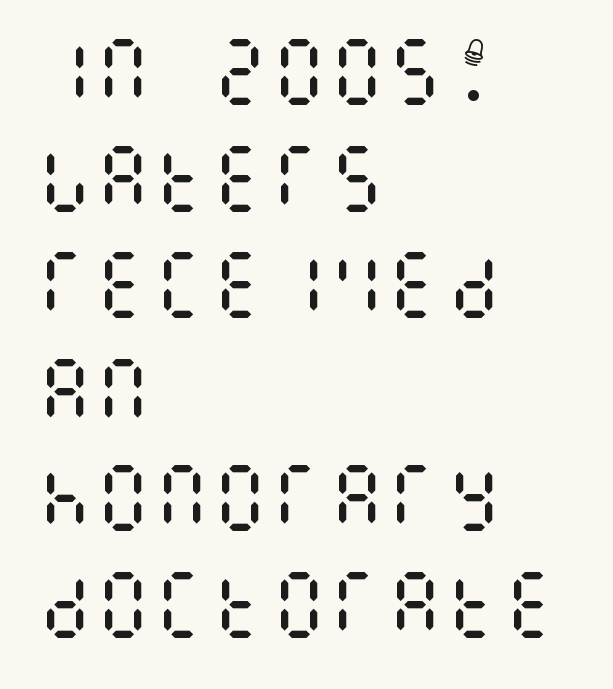
The weight tops out at a normal text grade. The letterforms sit shoulder to shoulder at normal distance. A bare baseline throughout the passage. Ordinary non-slanted type is in use. Notice how the passage keeps a crisp vertical edge on the left only. The line-height multiplier appears to be the usual default.
